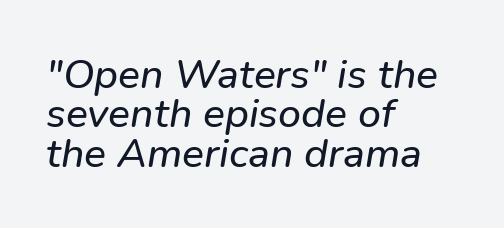
The image shows 41 px sans-serif type; set left-aligned, tight line spacing (0.96x), normal letter spacing, not underlined; low stroke contrast and a medium x-height.
